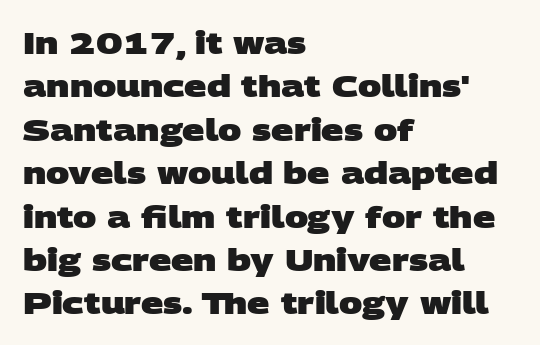
{"serif": "no", "bold": "yes", "weight": "heavy", "width": "wide", "stroke_contrast": "low", "x_height": "large", "monospaced": "no", "underline": "no", "align": "left", "line_spacing": "normal", "line_spacing_ratio": 1.4, "letter_spacing": "normal", "letter_spacing_em": 0.0, "glyph_px": 31}
